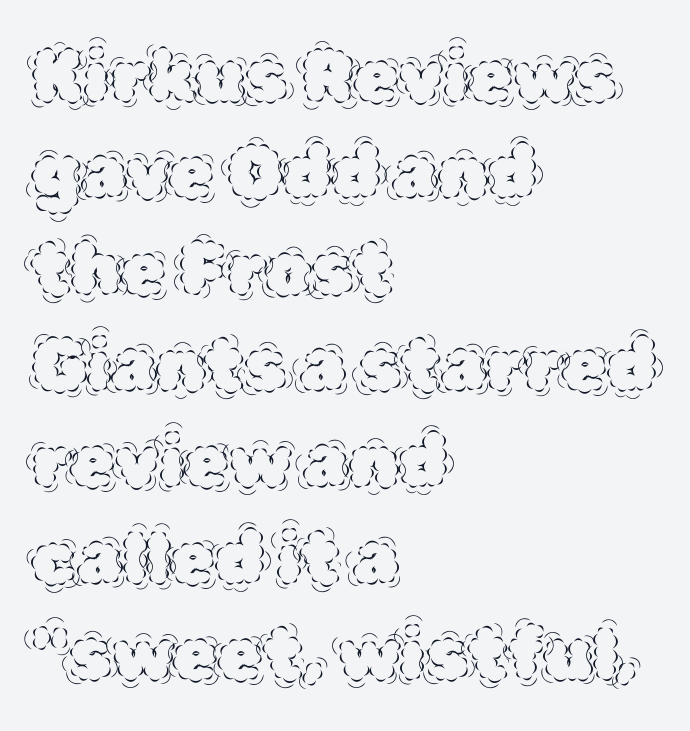
{"italic": "no", "bold": "no", "weight": "thin", "width": "normal", "x_height": "large", "monospaced": "no", "underline": "no", "align": "left", "line_spacing": "normal", "line_spacing_ratio": 1.32, "letter_spacing": "normal", "letter_spacing_em": 0.0, "glyph_px": 73}
